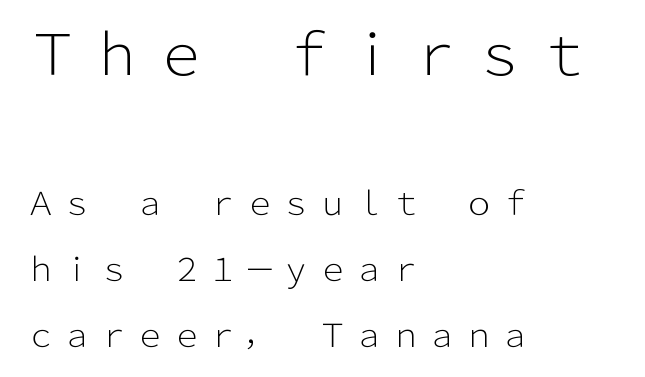
Q: Is the text bold? A: No.
Q: Is the text italic (slanted)? A: No, it is upright.
Q: Is the typeface a serif or a sans-serif typeface? A: Sans-serif.
Q: Is the text underlined? A: No.
Q: How is the paragraph aligned? A: Left-aligned.
Q: Is the spacing between lines tight, normal or loose? A: Loose.
Q: Which block of text is set in a larger size, the first (top) or the second (bottom)? A: The first (top) one.
Q: Width (condensed, normal, or wide)? A: Normal.
Q: Stroke contrast? A: Low.
Q: x-height? A: Medium.
Q: Monospaced? A: No.
